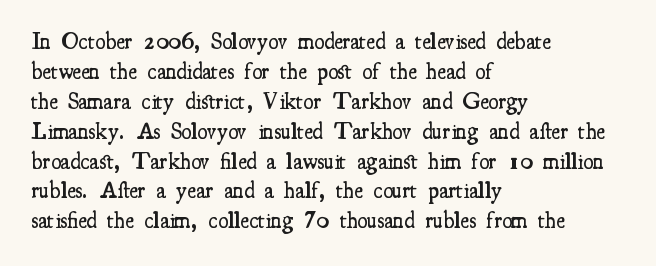
Q: Is the text bold? A: Semi-bold.
Q: Is the text italic (slanted)? A: No, it is upright.
Q: Is the text underlined? A: No.
Q: How is the paragraph aligned? A: Left-aligned.
Q: Is the spacing between letters normal or unusually wide? A: Normal.
Q: Is the spacing between lines tight, normal or loose? A: Normal.
